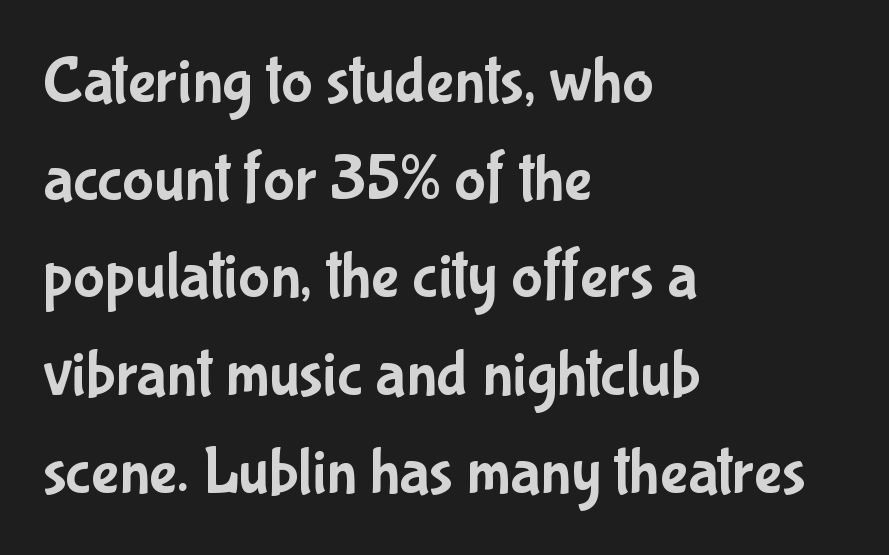
The image shows 66 px condensed sans-serif type, upright; set left-aligned, normal line spacing (1.48x), normal letter spacing, not underlined; low stroke contrast and a medium x-height.
